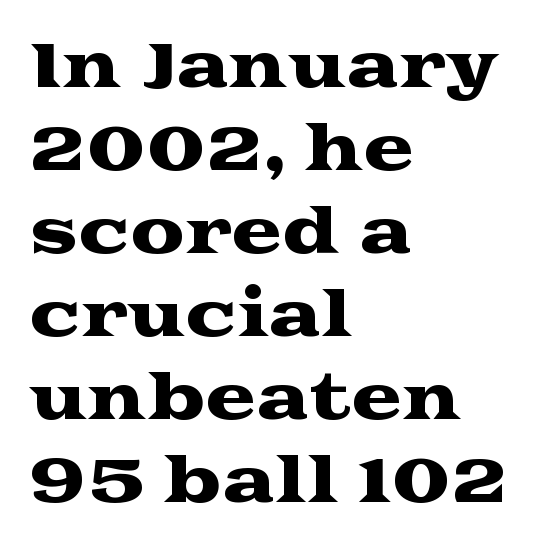
Q: Is the text italic (slanted)? A: No, it is upright.
Q: Is the typeface a serif or a sans-serif typeface? A: Serif.
Q: Is the text underlined? A: No.
Q: How is the paragraph aligned? A: Left-aligned.
Q: Is the spacing between letters normal or unusually wide? A: Normal.
Q: Is the spacing between lines tight, normal or loose? A: Normal.
Q: Width (condensed, normal, or wide)? A: Wide.
Q: Stroke contrast? A: Medium.
Q: x-height? A: Medium.
Q: Monospaced? A: No.
